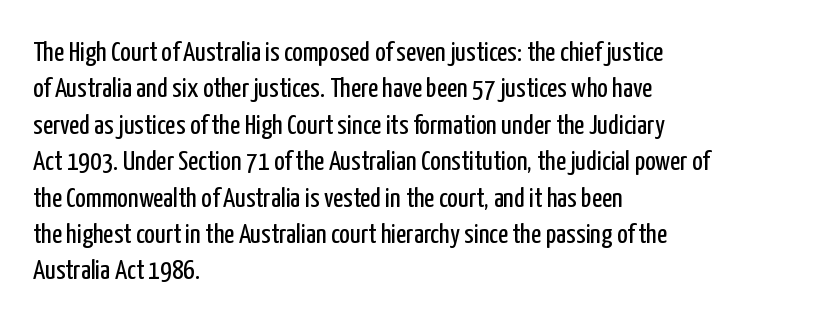
The image shows 28 px regular-weight, condensed sans-serif type, upright; set left-aligned, normal line spacing (1.3x), normal letter spacing, not underlined; low stroke contrast and a medium x-height.
